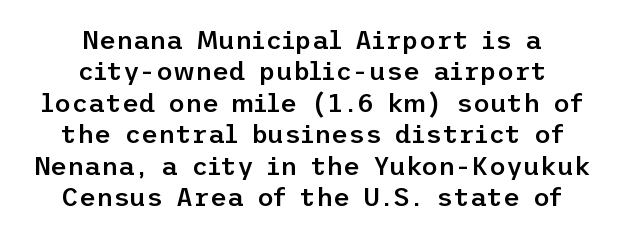
Q: Is the text bold? A: Semi-bold.
Q: Is the text italic (slanted)? A: No, it is upright.
Q: Is the text underlined? A: No.
Q: How is the paragraph aligned? A: Centered.
Q: Is the spacing between letters normal or unusually wide? A: Normal.
